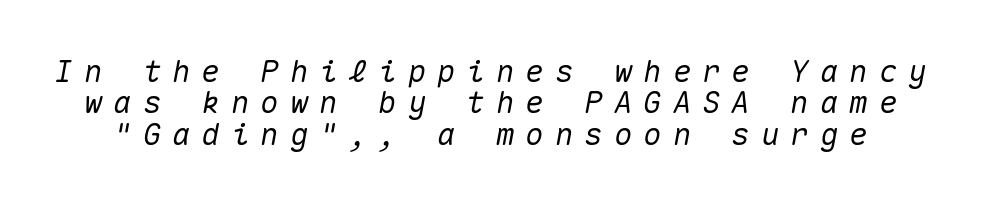
Q: Is the text italic (slanted)? A: Yes, it leans right by about 10 degrees.
Q: Is the text underlined? A: No.
Q: Is the spacing between letters normal or unusually wide? A: Unusually wide.
Q: Is the spacing between lines tight, normal or loose? A: Tight.
Q: Width (condensed, normal, or wide)? A: Normal.
Q: Stroke contrast? A: Medium.
Q: x-height? A: Medium.
Q: Monospaced? A: Yes.
